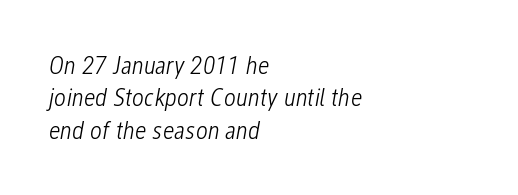
Tracking here is standard; glyphs follow each other at the usual distance. The passage shown is not bold in any degree. Interline gaps are of average width in this sample. It's the slanting kind of type. The lines in this sample share a left origin and differ only in where they stop. The foot of each line stays bare and open.
